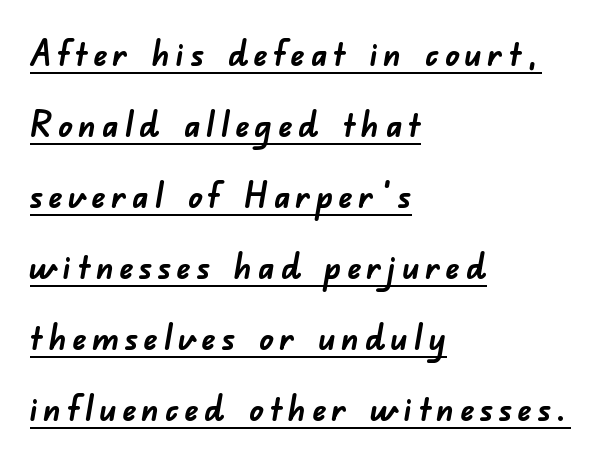
{"serif": "no", "bold": "yes", "weight": "semibold", "width": "normal", "stroke_contrast": "low", "x_height": "small", "monospaced": "no", "underline": "yes", "align": "left", "line_spacing": "loose", "line_spacing_ratio": 2.03, "glyph_px": 35}
